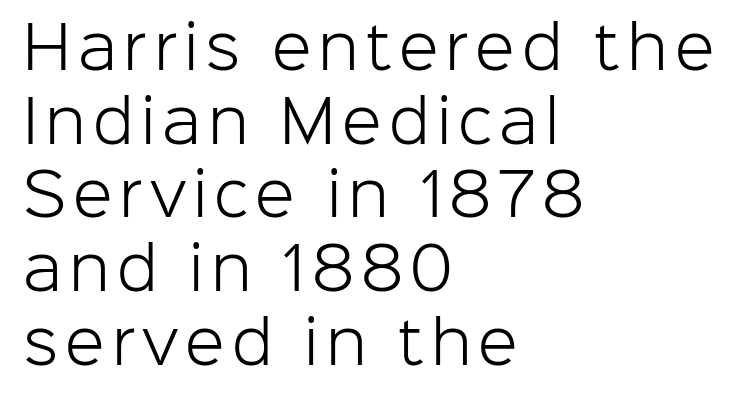
{"serif": "no", "italic": "no", "bold": "no", "weight": "light", "width": "normal", "stroke_contrast": "low", "x_height": "medium", "monospaced": "no", "underline": "no", "align": "left", "line_spacing": "normal", "line_spacing_ratio": 1.27, "glyph_px": 58}
